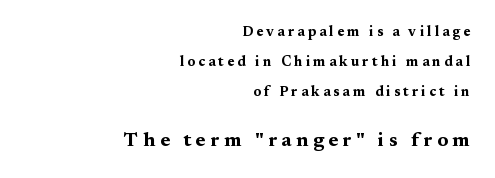
Q: Is the text bold? A: Yes.
Q: Is the text italic (slanted)? A: No, it is upright.
Q: Is the text underlined? A: No.
Q: How is the paragraph aligned? A: Right-aligned.
Q: Is the spacing between letters normal or unusually wide? A: Unusually wide.
Q: Is the spacing between lines tight, normal or loose? A: Loose.
Q: Which block of text is set in a larger size, the first (top) or the second (bottom)? A: The second (bottom) one.
